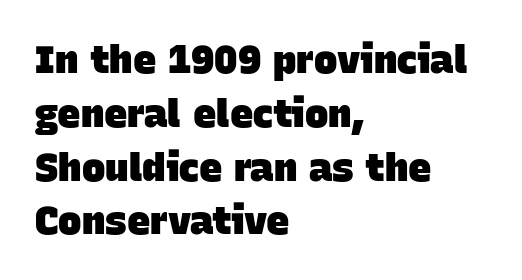
Q: Is the text bold? A: Yes.
Q: Is the typeface a serif or a sans-serif typeface? A: Sans-serif.
Q: Is the text underlined? A: No.
Q: How is the paragraph aligned? A: Left-aligned.
Q: Is the spacing between letters normal or unusually wide? A: Normal.
Q: Is the spacing between lines tight, normal or loose? A: Normal.
Q: Width (condensed, normal, or wide)? A: Normal.
Q: Stroke contrast? A: Low.
Q: x-height? A: Large.
Q: Monospaced? A: No.
